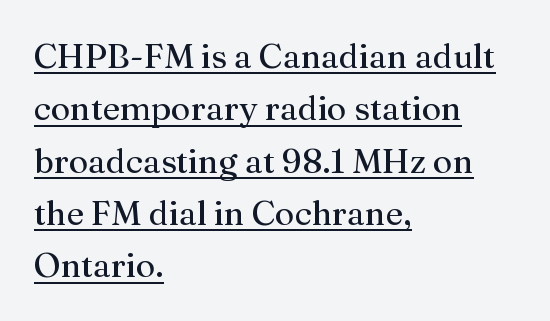
Character widths vary here, with narrow letters taking less room than wide ones. Caption: face not bold, strokes unweighted. A rule runs beneath these lines of type. Vertical spacing — default.
